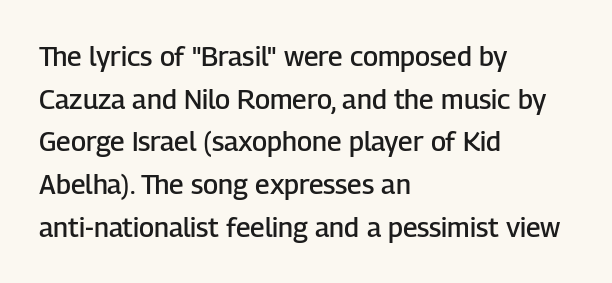
{"italic": "no", "bold": "semi", "underline": "no", "align": "left", "line_spacing": "normal", "line_spacing_ratio": 1.58, "letter_spacing": "normal", "letter_spacing_em": 0.0, "glyph_px": 27}
